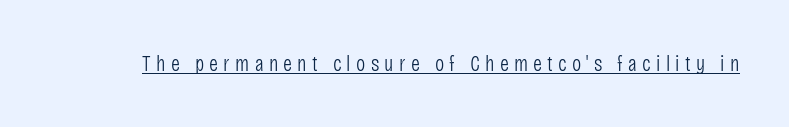
{"italic": "no", "bold": "no", "underline": "yes", "letter_spacing": "wide", "letter_spacing_em": 0.24, "glyph_px": 22}
